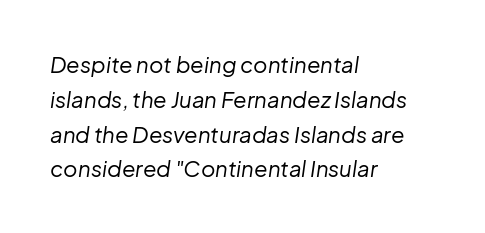
Q: Is the text bold? A: No.
Q: Is the text italic (slanted)? A: Yes, it leans right by about 8 degrees.
Q: Is the text underlined? A: No.
Q: How is the paragraph aligned? A: Left-aligned.
Q: Is the spacing between letters normal or unusually wide? A: Normal.
Q: Is the spacing between lines tight, normal or loose? A: Normal.
